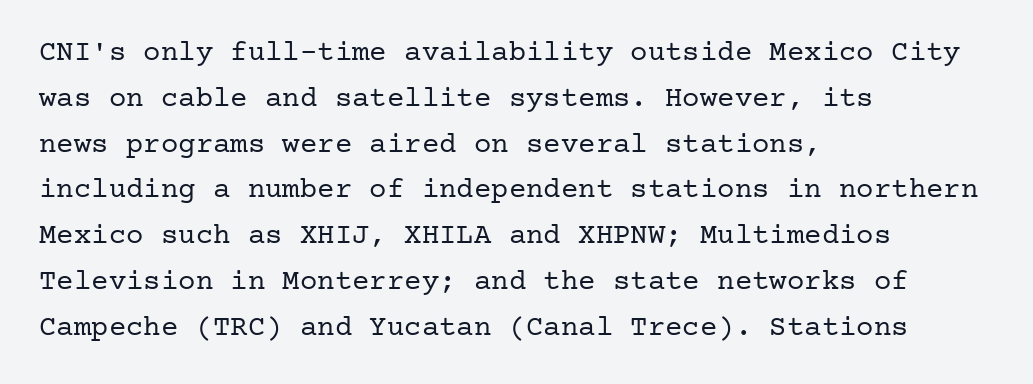
{"serif": "yes", "italic": "no", "bold": "no", "weight": "regular", "width": "normal", "stroke_contrast": "low", "x_height": "medium", "underline": "no", "align": "left", "line_spacing": "normal", "line_spacing_ratio": 1.58, "letter_spacing": "normal", "letter_spacing_em": 0.0, "glyph_px": 29}
